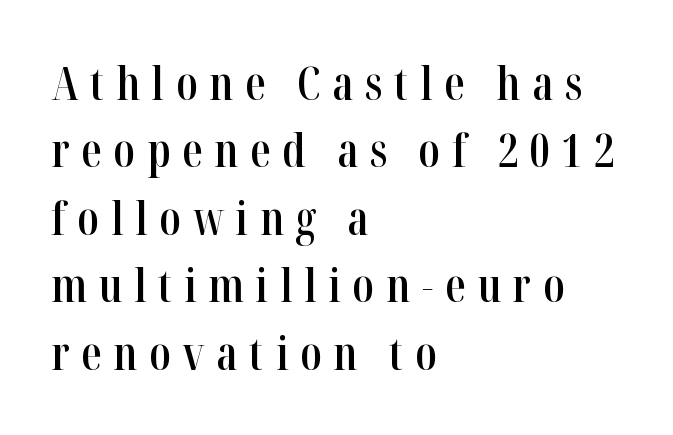
The image shows 45 px semibold, condensed serif type, upright; set left-aligned, normal line spacing (1.5x), unusually wide letter spacing (+0.26 em), not underlined; high stroke contrast and a medium x-height.
